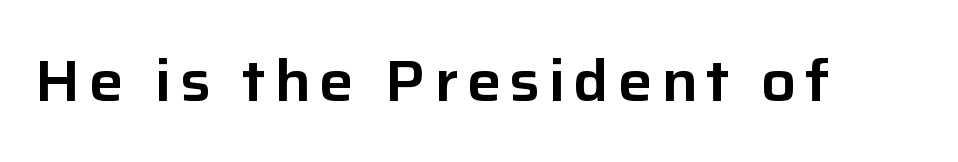
A roman cut, with each character standing at attention. The passage shown is typed in a proportional face where columns would drift. Each letter's strokes conclude bluntly, with no projecting serifs. The space beneath each line is pristine and unruled.
